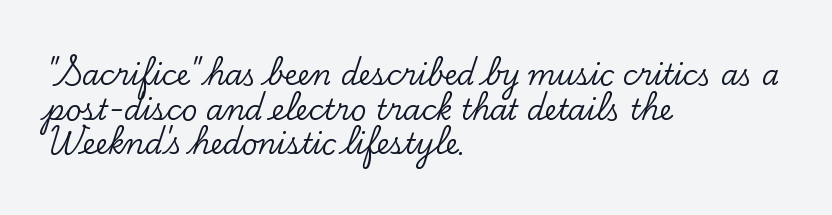
The image shows 28 px serif type; set left-aligned, line spacing 1.24x, normal letter spacing, not underlined; low stroke contrast and a small x-height.
